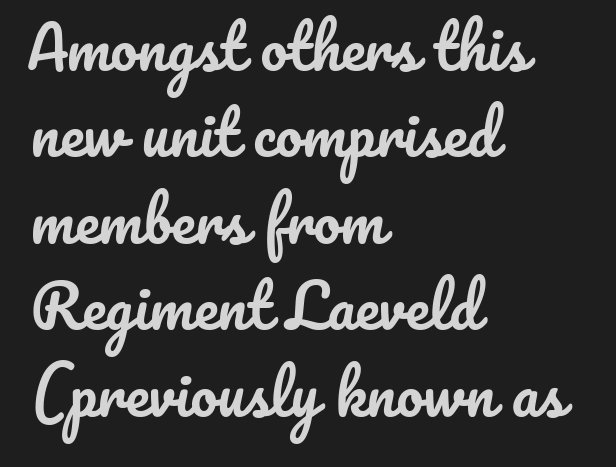
Q: Is the text italic (slanted)? A: Yes.
Q: Is the text underlined? A: No.
Q: How is the paragraph aligned? A: Left-aligned.
Q: Is the spacing between letters normal or unusually wide? A: Normal.
Q: Is the spacing between lines tight, normal or loose? A: Normal.
Q: Width (condensed, normal, or wide)? A: Normal.
Q: Stroke contrast? A: Low.
Q: x-height? A: Small.
Q: Monospaced? A: No.
